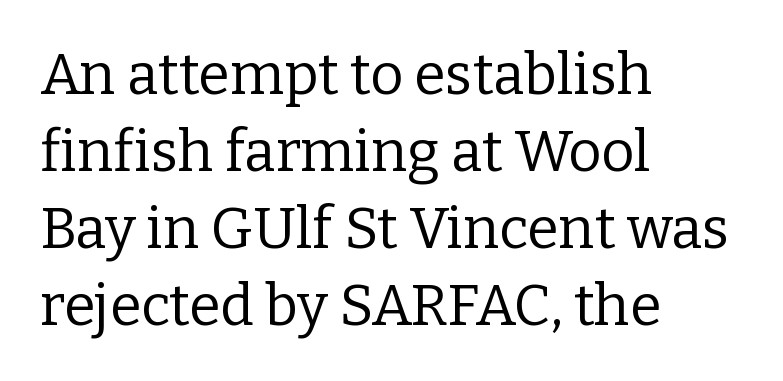
Just letters on the line, the space beneath them empty. The strokes carry an ordinary text weight at most. These lines are set flush left with a ragged right edge. Spacing between characters is what you'd get straight out of the box. Serif or sans? Serif — the stroke terminals have little feet.
